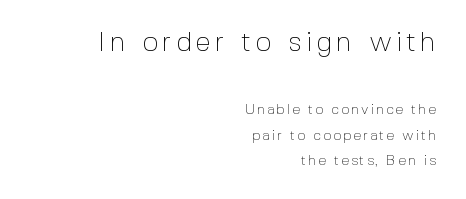
The image shows 28 px thin sans-serif type, upright; set right-aligned, line spacing 1.82x, not underlined; the first (top) block is 2.0x larger; a medium x-height.
